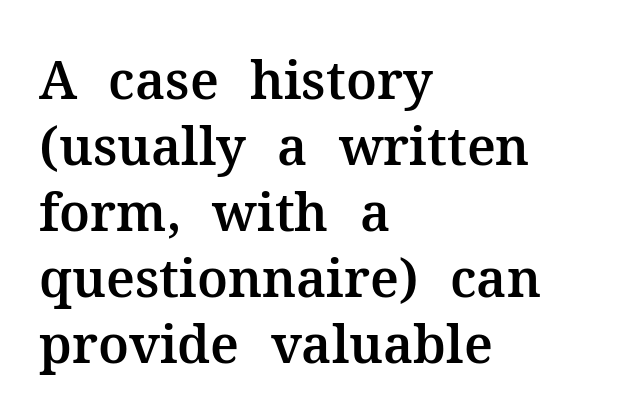
Q: Is the text italic (slanted)? A: No, it is upright.
Q: Is the typeface a serif or a sans-serif typeface? A: Serif.
Q: Is the text underlined? A: No.
Q: How is the paragraph aligned? A: Left-aligned.
Q: Is the spacing between letters normal or unusually wide? A: Normal.
Q: Is the spacing between lines tight, normal or loose? A: Normal.
Q: Width (condensed, normal, or wide)? A: Normal.
Q: Stroke contrast? A: Medium.
Q: x-height? A: Medium.
Q: Monospaced? A: No.
